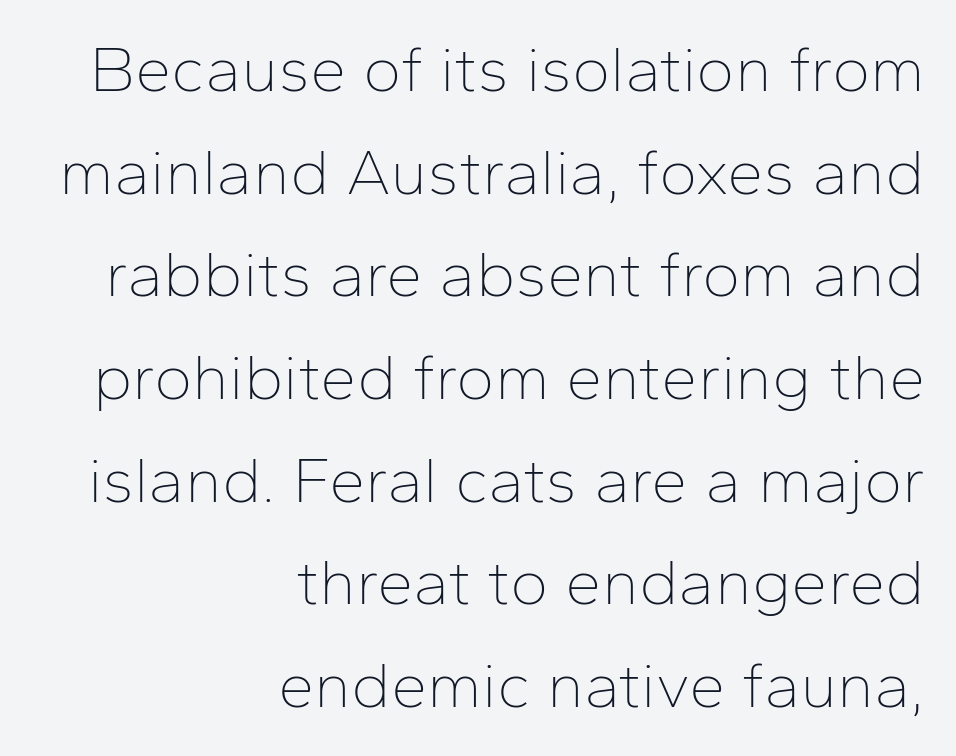
In terms of letterform style, serifs are entirely absent. The lettering holds an erect, upright posture throughout. Does the copy run flush right? Yes — the right margin is perfectly even. The block of text has a typical density, with ordinary space between rows.
